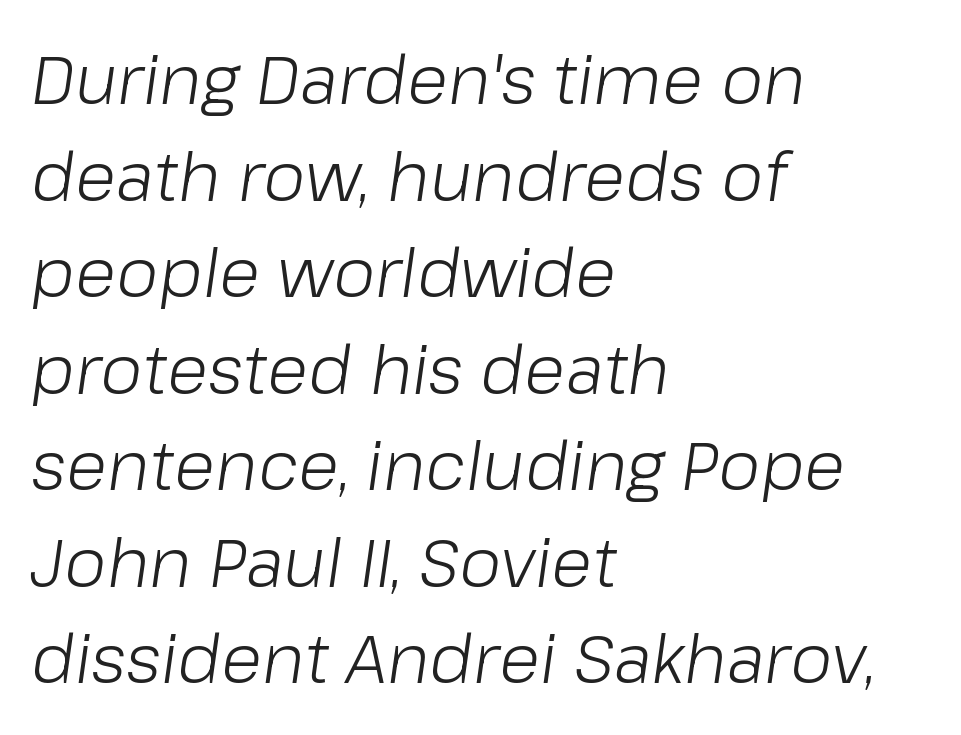
The image shows 68 px light type, italic (leaning right); set left-aligned, normal line spacing (1.42x), normal letter spacing, not underlined; low stroke contrast and a medium x-height.
